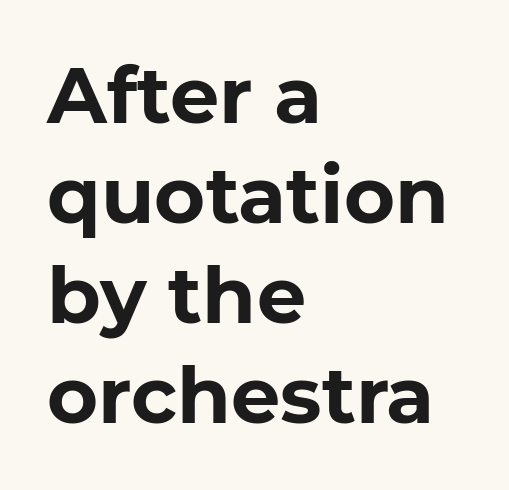
Q: Is the text bold? A: Yes.
Q: Is the text italic (slanted)? A: No, it is upright.
Q: Is the typeface a serif or a sans-serif typeface? A: Sans-serif.
Q: Is the text underlined? A: No.
Q: How is the paragraph aligned? A: Left-aligned.
Q: Is the spacing between letters normal or unusually wide? A: Normal.
Q: Is the spacing between lines tight, normal or loose? A: Normal.
Q: Width (condensed, normal, or wide)? A: Normal.
Q: Stroke contrast? A: Low.
Q: x-height? A: Medium.
Q: Monospaced? A: No.
